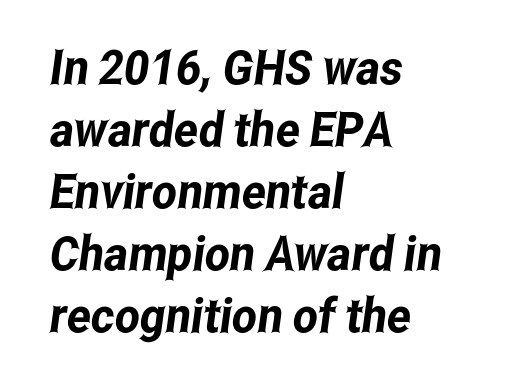
Q: Is the typeface a serif or a sans-serif typeface? A: Sans-serif.
Q: Is the text underlined? A: No.
Q: How is the paragraph aligned? A: Left-aligned.
Q: Is the spacing between letters normal or unusually wide? A: Normal.
Q: Is the spacing between lines tight, normal or loose? A: Normal.
Q: Width (condensed, normal, or wide)? A: Condensed.
Q: Stroke contrast? A: Low.
Q: x-height? A: Medium.
Q: Monospaced? A: No.
